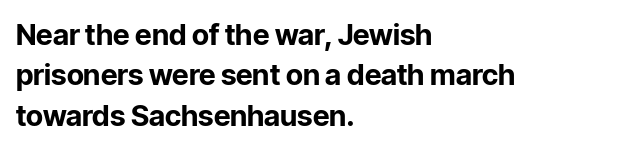
{"serif": "no", "italic": "no", "bold": "yes", "weight": "bold", "width": "normal", "stroke_contrast": "low", "x_height": "medium", "monospaced": "no", "underline": "no", "align": "left", "line_spacing": "normal", "line_spacing_ratio": 1.39, "letter_spacing": "normal", "letter_spacing_em": 0.0, "glyph_px": 29}
